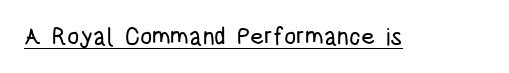
Default kerning and tracking; the words read as compact shapes. Notice how the stems are strictly vertical — no italics here. The glyphs are accompanied by a horizontal stroke just below them.
